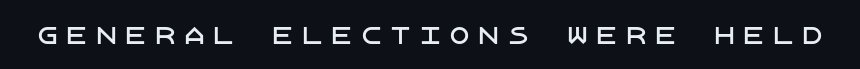
{"italic": "no", "underline": "no", "letter_spacing": "wide", "letter_spacing_em": 0.28, "glyph_px": 23}
